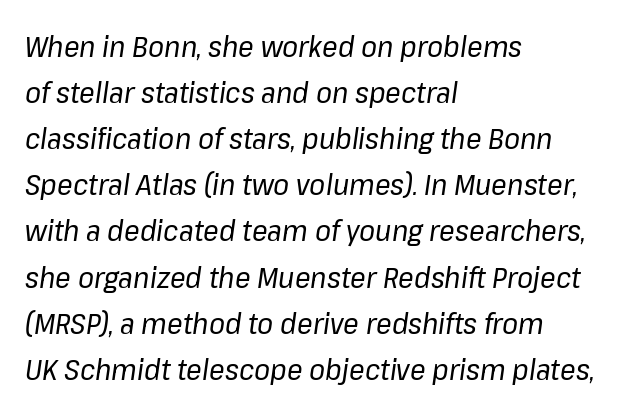
Q: Is the text bold? A: No.
Q: Is the text italic (slanted)? A: Yes, it leans right by about 8 degrees.
Q: Is the text underlined? A: No.
Q: How is the paragraph aligned? A: Left-aligned.
Q: Is the spacing between letters normal or unusually wide? A: Normal.
Q: Is the spacing between lines tight, normal or loose? A: Normal.
Q: Width (condensed, normal, or wide)? A: Normal.
Q: Stroke contrast? A: Low.
Q: x-height? A: Medium.
Q: Monospaced? A: No.
